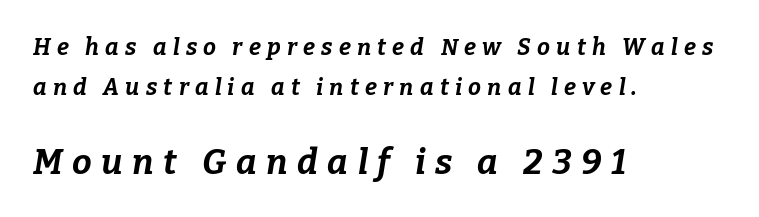
The image shows 35 px bold type, italic (leaning right); set left-aligned, line spacing 1.73x, unusually wide letter spacing (+0.27 em), not underlined; the second (bottom) block is 1.52x larger; low stroke contrast and a medium x-height.
